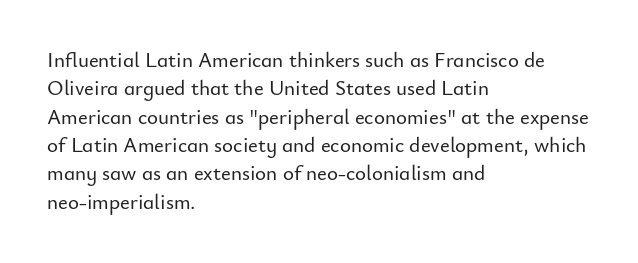
Posture: upright roman. The foot of each line stays bare and open. The passage shown stacks its lines at a standard gap. Alignment: flush left. The horizontal fit of the characters is conventional and even.
